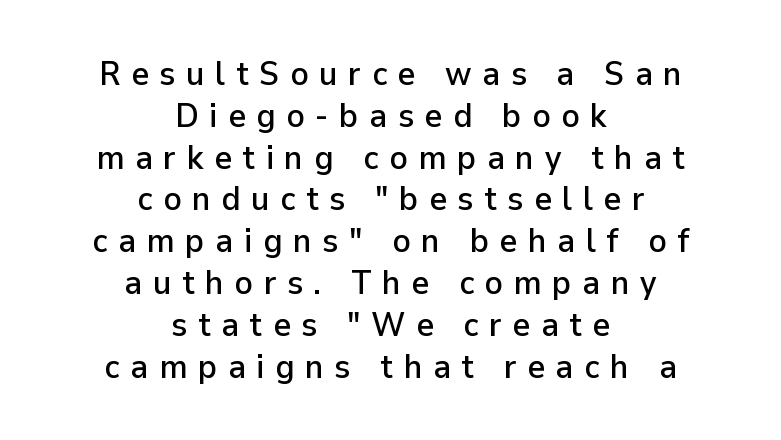
Q: Is the text italic (slanted)? A: No, it is upright.
Q: Is the typeface a serif or a sans-serif typeface? A: Sans-serif.
Q: Is the text underlined? A: No.
Q: How is the paragraph aligned? A: Centered.
Q: Is the spacing between letters normal or unusually wide? A: Unusually wide.
Q: Width (condensed, normal, or wide)? A: Normal.
Q: Stroke contrast? A: Low.
Q: x-height? A: Medium.
Q: Monospaced? A: No.
